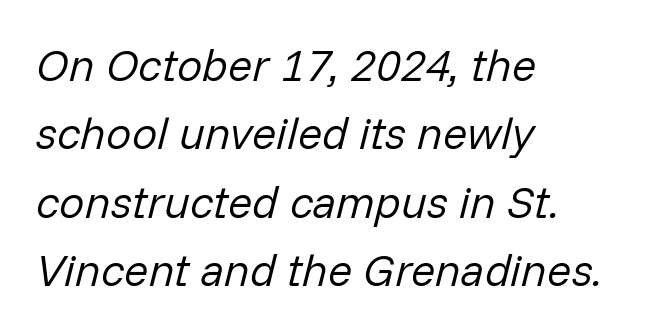
Compared with ordinary roman type, these characters are visibly tilted. The typeface has the unassuming heft of standard copy or less. Each letter keeps its own natural width here, so spacing adapts to shape. Line starts are locked; line ends wander.
